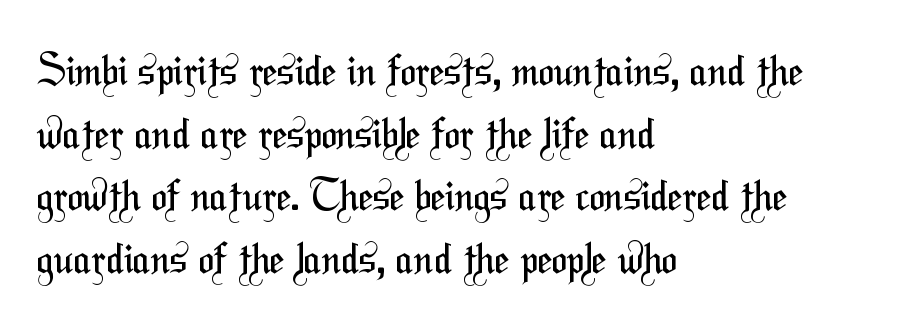
Q: Is the text bold? A: No.
Q: Is the typeface a serif or a sans-serif typeface? A: Sans-serif.
Q: Is the text underlined? A: No.
Q: How is the paragraph aligned? A: Left-aligned.
Q: Is the spacing between letters normal or unusually wide? A: Normal.
Q: Is the spacing between lines tight, normal or loose? A: Normal.
Q: Width (condensed, normal, or wide)? A: Condensed.
Q: Stroke contrast? A: Medium.
Q: x-height? A: Medium.
Q: Monospaced? A: No.
